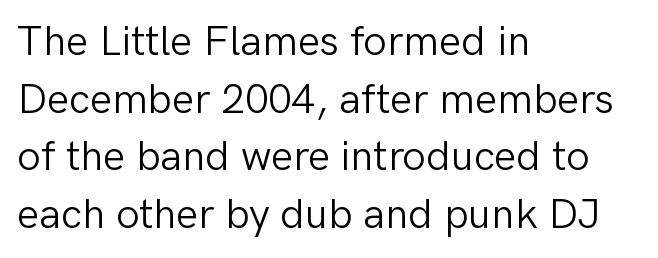
Q: Is the text bold? A: No.
Q: Is the text italic (slanted)? A: No, it is upright.
Q: Is the typeface a serif or a sans-serif typeface? A: Sans-serif.
Q: Is the text underlined? A: No.
Q: How is the paragraph aligned? A: Left-aligned.
Q: Is the spacing between letters normal or unusually wide? A: Normal.
Q: Is the spacing between lines tight, normal or loose? A: Normal.
Q: Width (condensed, normal, or wide)? A: Normal.
Q: Stroke contrast? A: Low.
Q: x-height? A: Medium.
Q: Monospaced? A: No.
